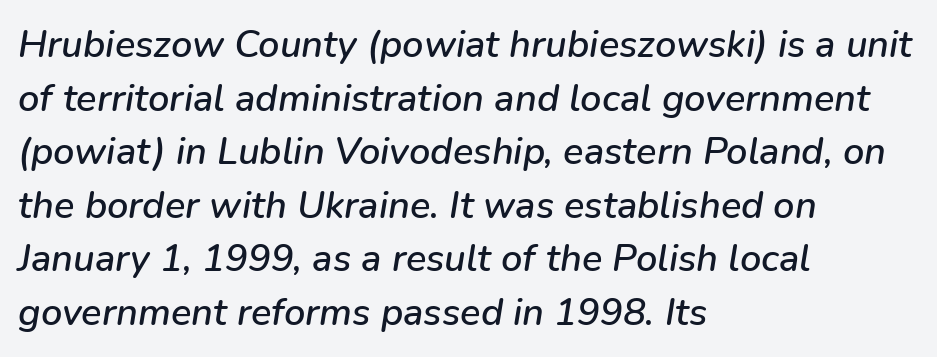
Q: Is the text italic (slanted)? A: Yes, it leans right by about 9 degrees.
Q: Is the text underlined? A: No.
Q: How is the paragraph aligned? A: Left-aligned.
Q: Is the spacing between letters normal or unusually wide? A: Normal.
Q: Is the spacing between lines tight, normal or loose? A: Normal.
Q: Width (condensed, normal, or wide)? A: Normal.
Q: Stroke contrast? A: Low.
Q: x-height? A: Medium.
Q: Monospaced? A: No.
